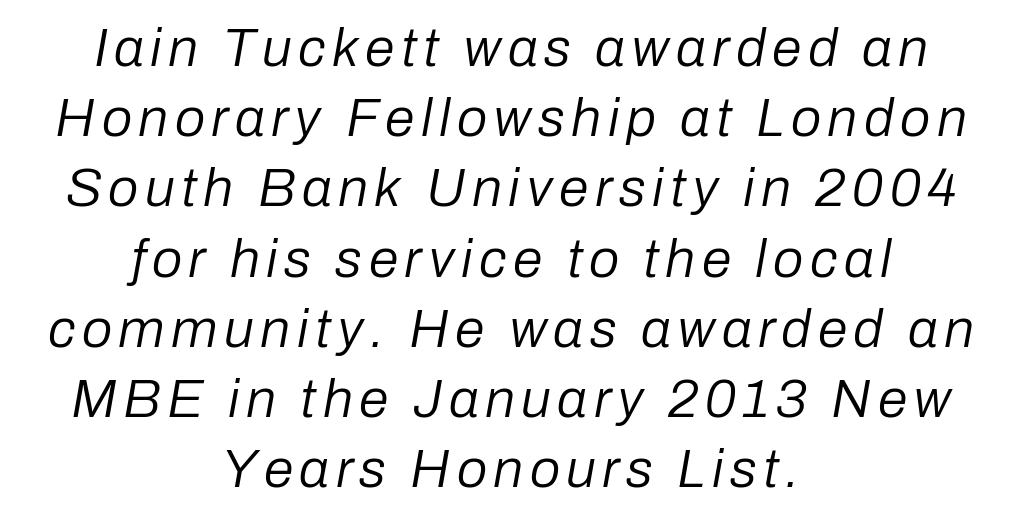
Q: Is the text bold? A: No.
Q: Is the text italic (slanted)? A: Yes, it leans right by about 10 degrees.
Q: Is the text underlined? A: No.
Q: How is the paragraph aligned? A: Centered.
Q: Is the spacing between lines tight, normal or loose? A: Normal.
Q: Width (condensed, normal, or wide)? A: Normal.
Q: Stroke contrast? A: Low.
Q: x-height? A: Medium.
Q: Monospaced? A: No.
